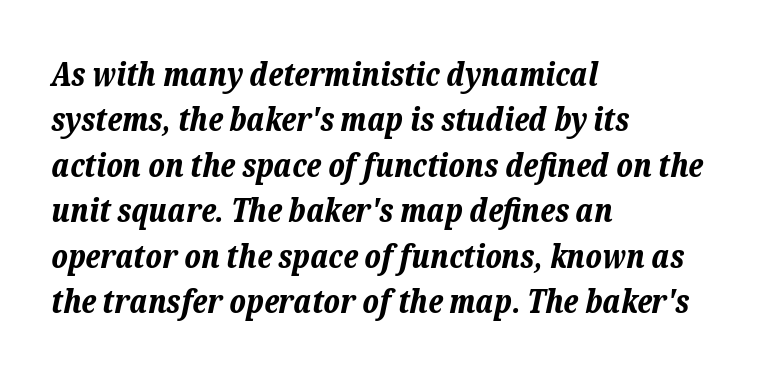
The image shows 32 px bold type, italic (leaning right); set left-aligned, normal line spacing (1.42x), normal letter spacing, not underlined; low stroke contrast and a medium x-height.
